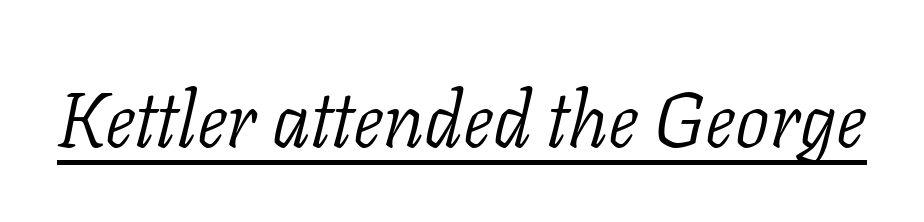
{"serif": "yes", "italic": "yes", "lean": "right", "slant_degrees": 11, "bold": "no", "weight": "light", "width": "normal", "stroke_contrast": "low", "x_height": "medium", "monospaced": "no", "underline": "yes", "letter_spacing": "normal", "letter_spacing_em": 0.0, "glyph_px": 77}
